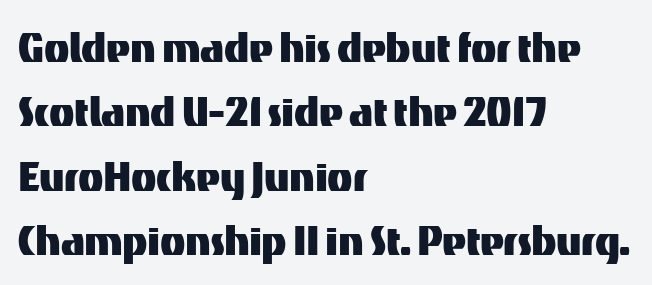
{"serif": "no", "italic": "no", "width": "normal", "stroke_contrast": "medium", "x_height": "medium", "monospaced": "no", "underline": "no", "align": "left", "line_spacing_ratio": 1.24, "letter_spacing": "normal", "letter_spacing_em": 0.0, "glyph_px": 52}
